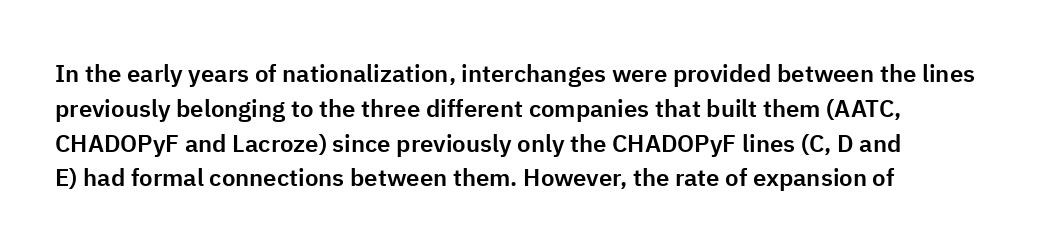
{"italic": "no", "underline": "no", "align": "left", "line_spacing": "normal", "line_spacing_ratio": 1.45, "letter_spacing": "normal", "letter_spacing_em": 0.0, "glyph_px": 24}
